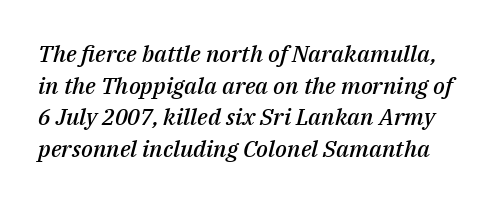
Q: Is the text bold? A: Semi-bold.
Q: Is the text italic (slanted)? A: Yes, it leans right by about 14 degrees.
Q: Is the text underlined? A: No.
Q: Is the spacing between letters normal or unusually wide? A: Normal.
Q: Is the spacing between lines tight, normal or loose? A: Normal.
